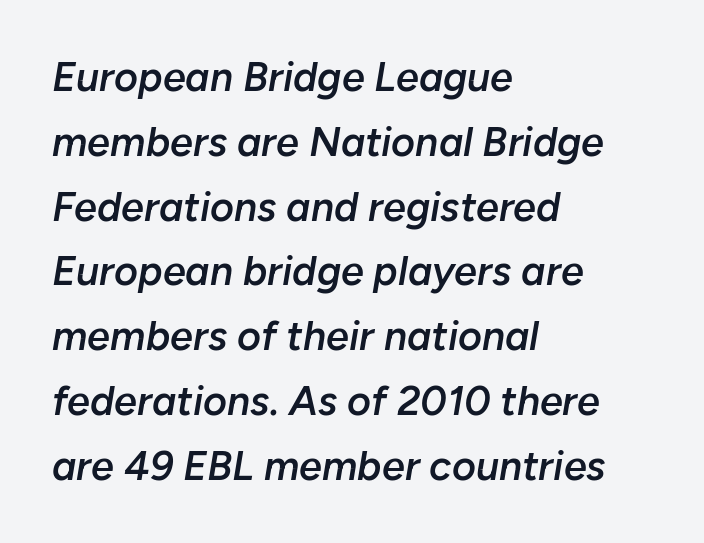
Is the letter spacing exaggerated? No — it looks like the ordinary default. Decoration check: the copy has no underline. These lines carry some extra weight — a demibold, not a full bold. These lines are rendered in a variable-pitch font.
